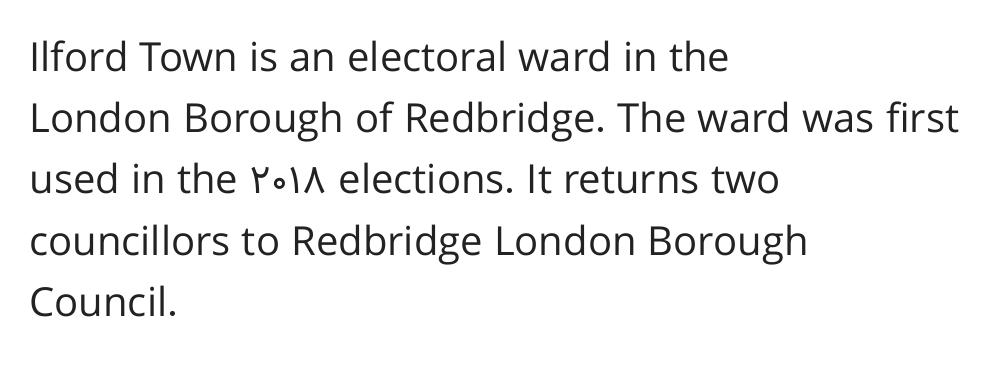
Q: Is the text bold? A: No.
Q: Is the text italic (slanted)? A: No, it is upright.
Q: Is the typeface a serif or a sans-serif typeface? A: Sans-serif.
Q: Is the text underlined? A: No.
Q: How is the paragraph aligned? A: Left-aligned.
Q: Is the spacing between letters normal or unusually wide? A: Normal.
Q: Is the spacing between lines tight, normal or loose? A: Normal.
Q: Width (condensed, normal, or wide)? A: Normal.
Q: Stroke contrast? A: Low.
Q: x-height? A: Medium.
Q: Monospaced? A: No.
